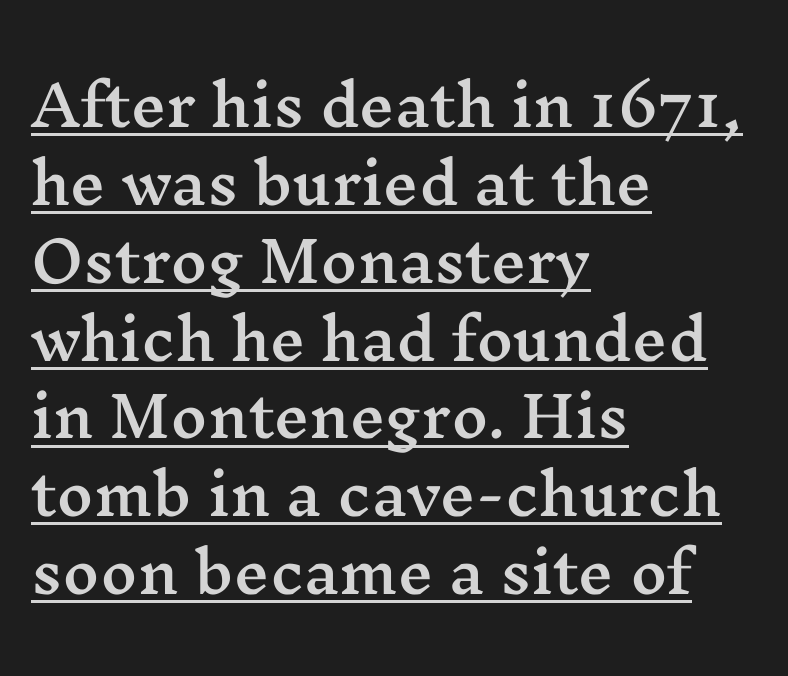
{"serif": "yes", "italic": "no", "width": "wide", "stroke_contrast": "medium", "x_height": "medium", "monospaced": "no", "underline": "yes", "align": "left", "line_spacing": "normal", "line_spacing_ratio": 1.39, "letter_spacing": "normal", "letter_spacing_em": 0.0, "glyph_px": 56}
